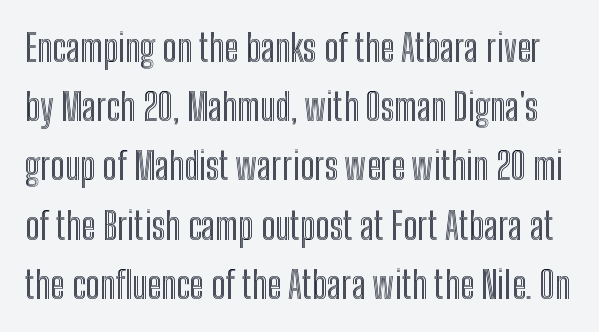
Q: Is the text italic (slanted)? A: No, it is upright.
Q: Is the text underlined? A: No.
Q: Is the spacing between letters normal or unusually wide? A: Normal.
Q: Is the spacing between lines tight, normal or loose? A: Normal.
Q: Width (condensed, normal, or wide)? A: Condensed.
Q: x-height? A: Medium.
Q: Monospaced? A: No.
